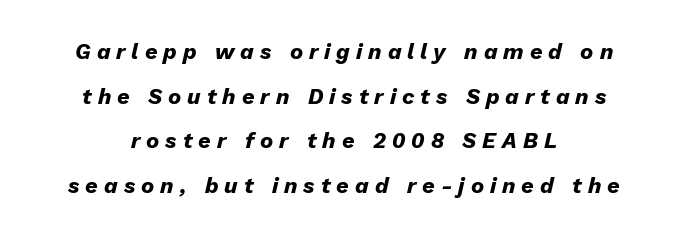
The image shows 22 px bold type, italic (leaning right); set centered, loose line spacing (2.03x), unusually wide letter spacing (+0.27 em), not underlined.
